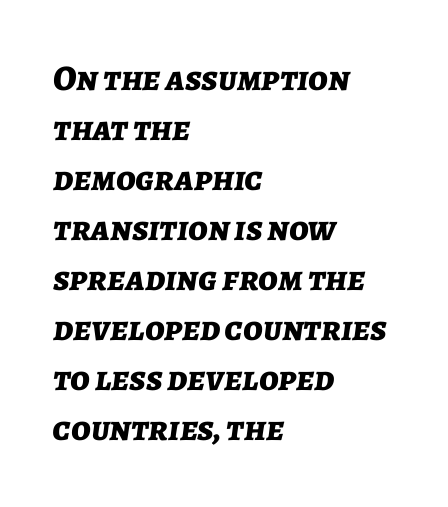
The image shows 36 px bold type, italic (leaning right); set left-aligned, normal line spacing (1.39x), normal letter spacing, not underlined; low stroke contrast and a medium x-height.
